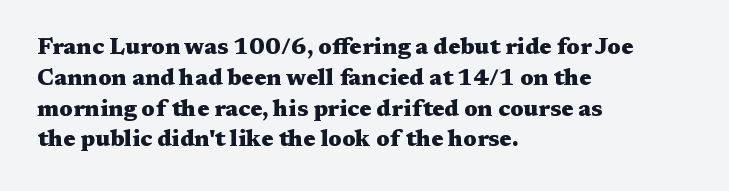
It's the straight-up-and-down kind of type. Descender tails drop into unmarked territory. Weight check: bold — yes, fully. Line beginnings align vertically; line endings do not.
